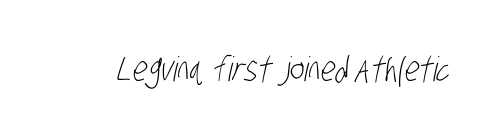
{"serif": "no", "bold": "no", "weight": "light", "width": "condensed", "stroke_contrast": "low", "x_height": "large", "monospaced": "no", "underline": "no", "letter_spacing": "normal", "letter_spacing_em": 0.0, "glyph_px": 34}
